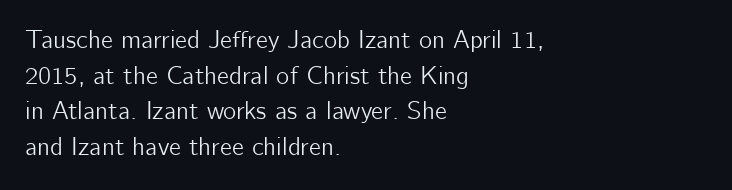
Q: Is the text italic (slanted)? A: No, it is upright.
Q: Is the text underlined? A: No.
Q: How is the paragraph aligned? A: Left-aligned.
Q: Is the spacing between letters normal or unusually wide? A: Normal.
Q: Is the spacing between lines tight, normal or loose? A: Normal.
